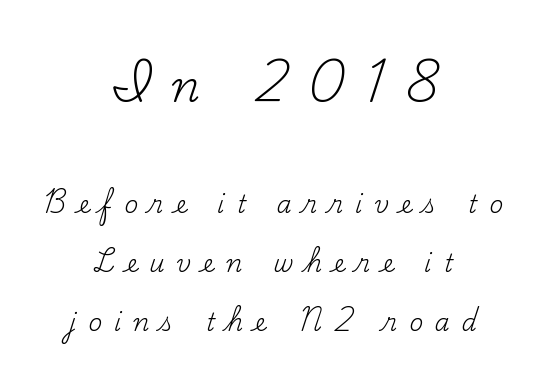
In terms of letterspacing, this is a distinctly airy, spread setting. Do the characters align in a grid? No, the font is proportional. Typographically, this falls in the serif category. Interline gaps are noticeably wide in this sample.
